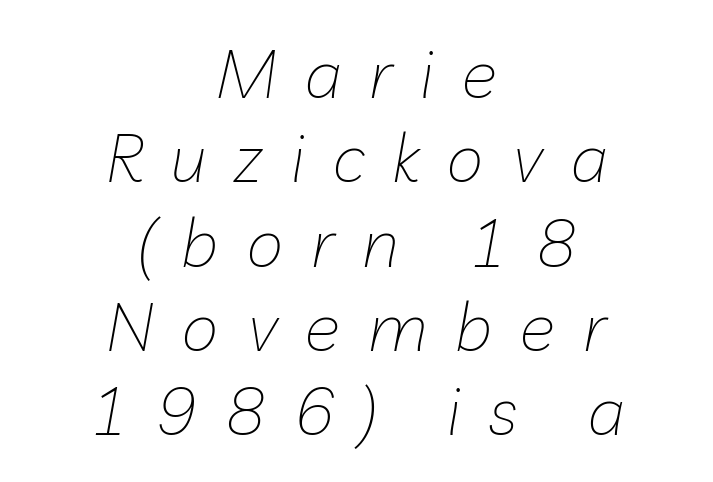
{"italic": "yes", "lean": "right", "slant_degrees": 10, "bold": "no", "weight": "thin", "width": "normal", "stroke_contrast": "low", "x_height": "medium", "monospaced": "no", "underline": "no", "align": "center", "line_spacing_ratio": 1.24, "letter_spacing": "wide", "letter_spacing_em": 0.4, "glyph_px": 68}
